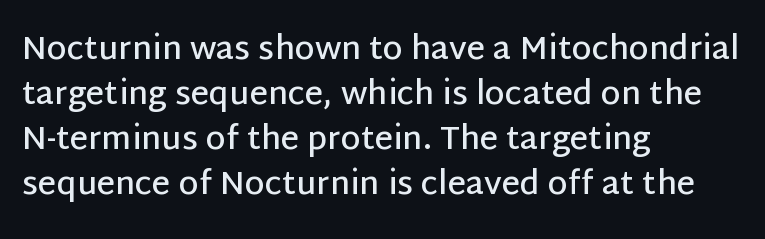
The image shows 32 px semibold sans-serif type, upright; set left-aligned, normal line spacing (1.41x), normal letter spacing, not underlined; low stroke contrast and a large x-height.
